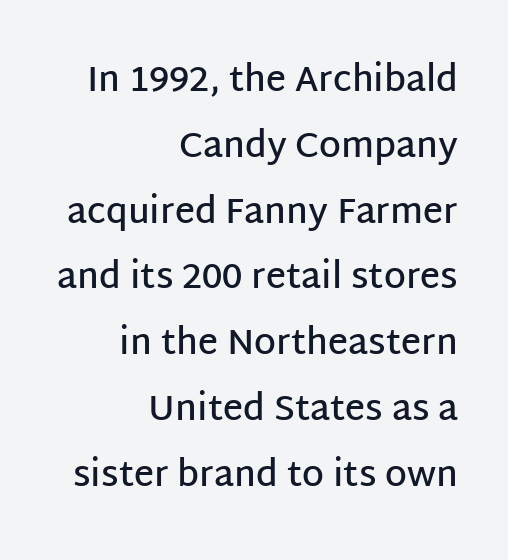
The image shows 35 px semibold sans-serif type, upright; set right-aligned, line spacing 1.88x, normal letter spacing, not underlined; low stroke contrast and a large x-height.
